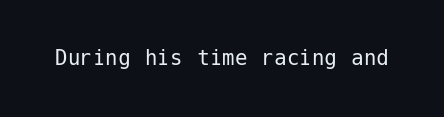
Q: Is the text bold? A: No.
Q: Is the text italic (slanted)? A: No, it is upright.
Q: Is the text underlined? A: No.
Q: Is the spacing between letters normal or unusually wide? A: Normal.
